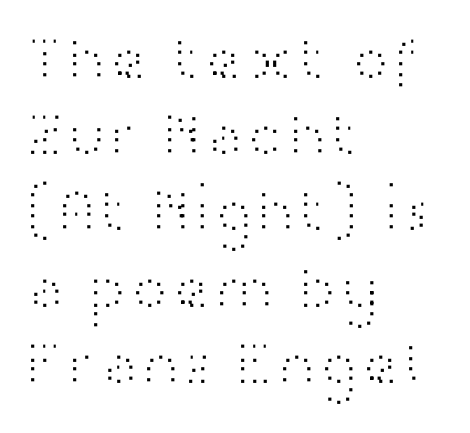
Does extra space separate the letters? No, they use regular spacing. Caption: multi-line text, flush left, ragged right. The strokes carry an ordinary text weight at most. Posture: vertical.
